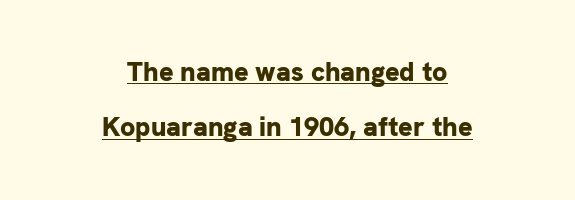
Q: Is the text bold? A: Yes.
Q: Is the text italic (slanted)? A: No, it is upright.
Q: Is the text underlined? A: Yes.
Q: How is the paragraph aligned? A: Centered.
Q: Is the spacing between letters normal or unusually wide? A: Normal.
Q: Is the spacing between lines tight, normal or loose? A: Loose.
